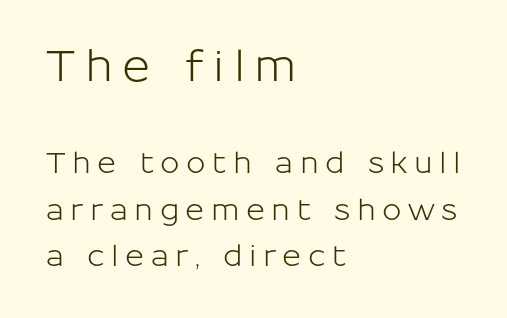
{"serif": "no", "italic": "no", "width": "normal", "stroke_contrast": "low", "x_height": "medium", "monospaced": "no", "underline": "no", "align": "left", "line_spacing": "normal", "line_spacing_ratio": 1.6, "letter_spacing": "wide", "letter_spacing_em": 0.22, "larger_block": "first", "size_ratio": 1.48, "glyph_px": 43}
